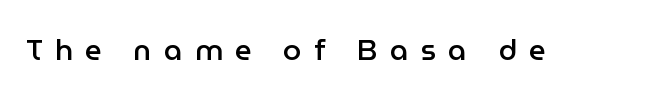
{"serif": "no", "italic": "no", "bold": "semi", "weight": "semibold", "width": "normal", "stroke_contrast": "low", "x_height": "medium", "monospaced": "no", "underline": "no", "letter_spacing": "wide", "letter_spacing_em": 0.42, "glyph_px": 29}
